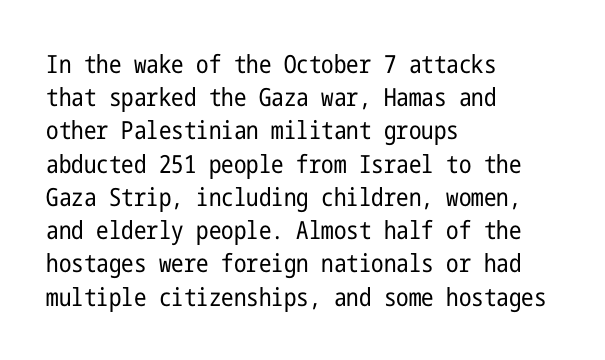
These lines sit exactly where default settings would place them. Decoration check: the copy has no underline. The typeface has the unassuming heft of standard copy or less. Horizontal alignment here is leftward, the default for most running prose.
